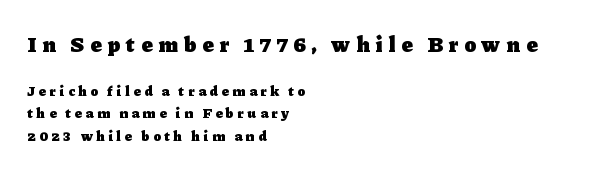
The image shows 22 px bold type, upright; set left-aligned, normal line spacing (1.6x), unusually wide letter spacing (+0.28 em), not underlined; the first (top) block is 1.57x larger.
